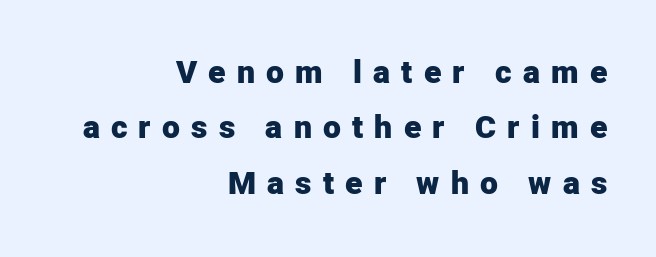
Q: Is the text bold? A: Yes.
Q: Is the text italic (slanted)? A: No, it is upright.
Q: Is the typeface a serif or a sans-serif typeface? A: Sans-serif.
Q: Is the text underlined? A: No.
Q: How is the paragraph aligned? A: Right-aligned.
Q: Is the spacing between letters normal or unusually wide? A: Unusually wide.
Q: Width (condensed, normal, or wide)? A: Normal.
Q: Stroke contrast? A: Low.
Q: x-height? A: Medium.
Q: Monospaced? A: No.
